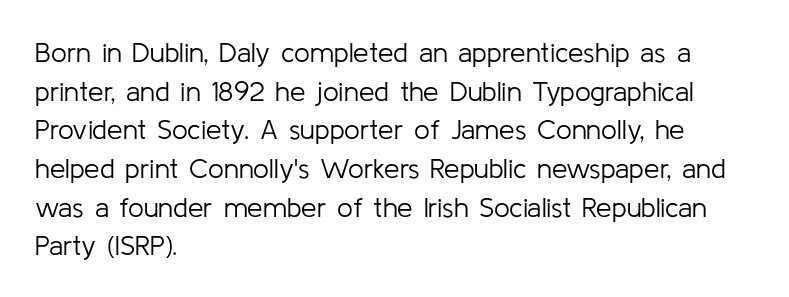
Q: Is the text bold? A: No.
Q: Is the text italic (slanted)? A: No, it is upright.
Q: Is the typeface a serif or a sans-serif typeface? A: Sans-serif.
Q: Is the text underlined? A: No.
Q: How is the paragraph aligned? A: Left-aligned.
Q: Is the spacing between letters normal or unusually wide? A: Normal.
Q: Is the spacing between lines tight, normal or loose? A: Normal.
Q: Width (condensed, normal, or wide)? A: Normal.
Q: Stroke contrast? A: Low.
Q: x-height? A: Medium.
Q: Monospaced? A: No.
